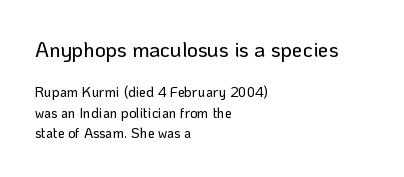
The image shows 21 px text type, upright; set left-aligned, normal line spacing (1.45x), normal letter spacing, not underlined; the first (top) block is 1.5x larger.
